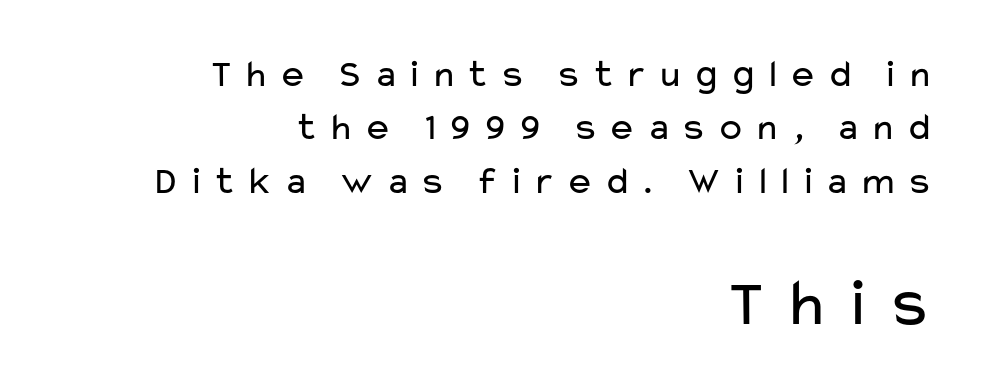
The image shows 68 px regular-weight, wide sans-serif type, upright; set right-aligned, normal line spacing (1.37x), unusually wide letter spacing (+0.22 em), not underlined; the second (bottom) block is 1.74x larger; low stroke contrast and a medium x-height.
